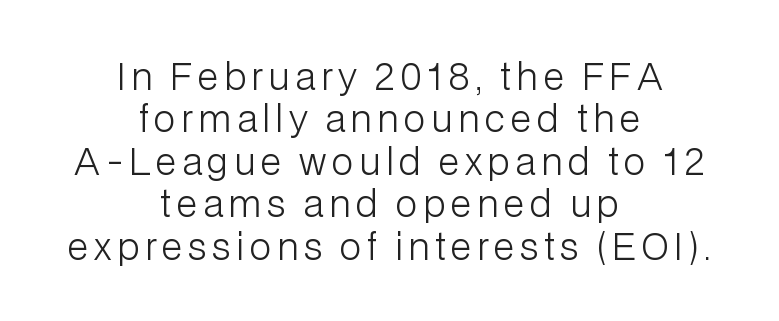
{"serif": "no", "italic": "no", "bold": "no", "weight": "light", "width": "normal", "stroke_contrast": "low", "x_height": "medium", "monospaced": "no", "underline": "no", "align": "center", "line_spacing_ratio": 1.18, "glyph_px": 36}
